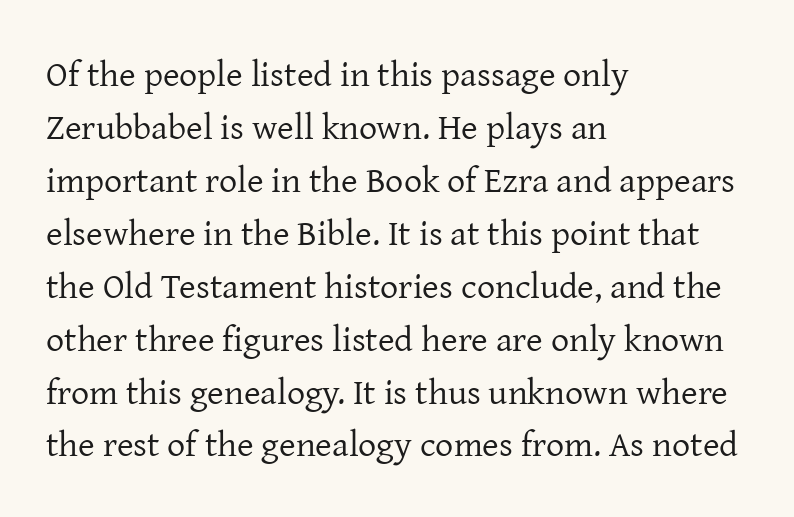
The rendering anchors every line to the left-hand side. Anything drawn beneath the words? Only blank space. In terms of letterspacing, this is plain default setting. The letters stand upright; this is a roman face.
